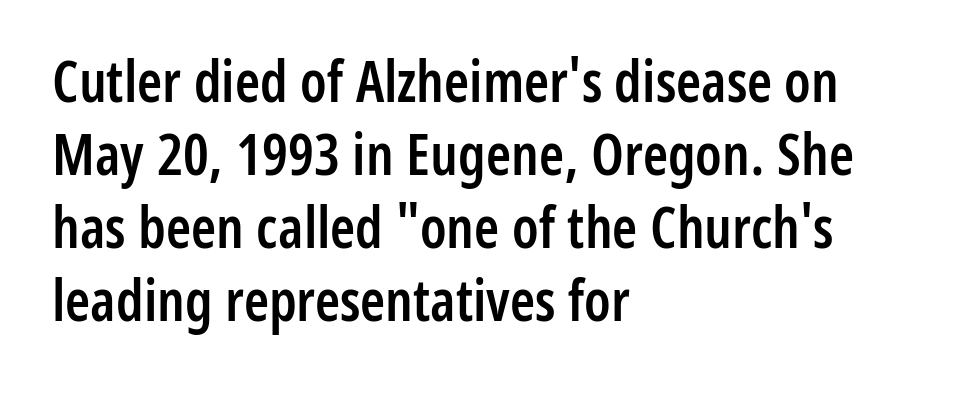
{"serif": "no", "italic": "no", "bold": "semi", "weight": "semibold", "width": "condensed", "stroke_contrast": "low", "x_height": "medium", "monospaced": "no", "underline": "no", "align": "left", "line_spacing": "normal", "line_spacing_ratio": 1.28, "letter_spacing": "normal", "letter_spacing_em": 0.0, "glyph_px": 57}
